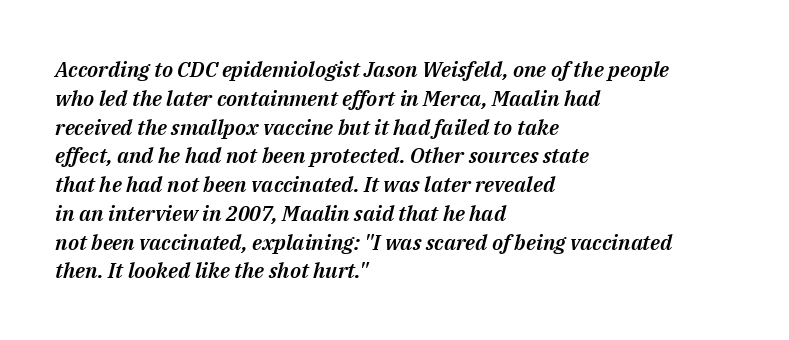
{"italic": "yes", "lean": "right", "slant_degrees": 14, "underline": "no", "align": "left", "line_spacing": "normal", "line_spacing_ratio": 1.37, "letter_spacing": "normal", "letter_spacing_em": 0.0, "glyph_px": 21}
